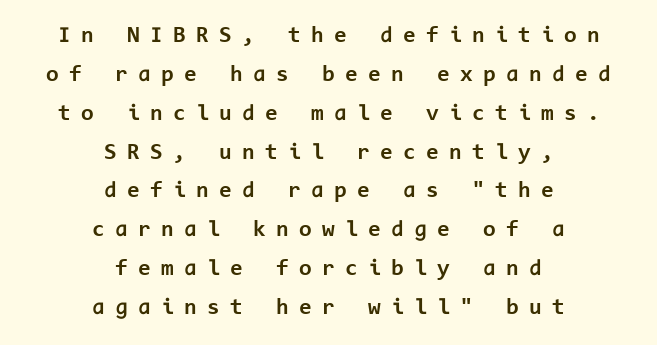
{"italic": "no", "bold": "yes", "underline": "no", "align": "center", "line_spacing": "normal", "line_spacing_ratio": 1.69, "letter_spacing": "wide", "letter_spacing_em": 0.45, "glyph_px": 23}
